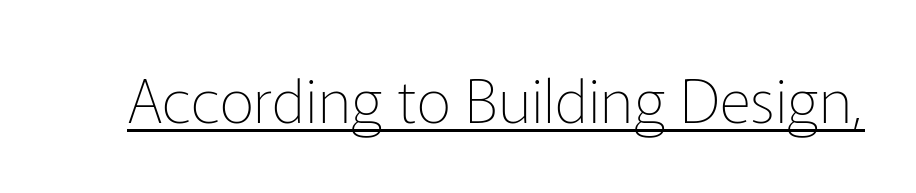
{"serif": "no", "italic": "no", "bold": "no", "weight": "thin", "width": "normal", "stroke_contrast": "low", "x_height": "medium", "monospaced": "no", "underline": "yes", "letter_spacing": "normal", "letter_spacing_em": 0.0, "glyph_px": 61}
